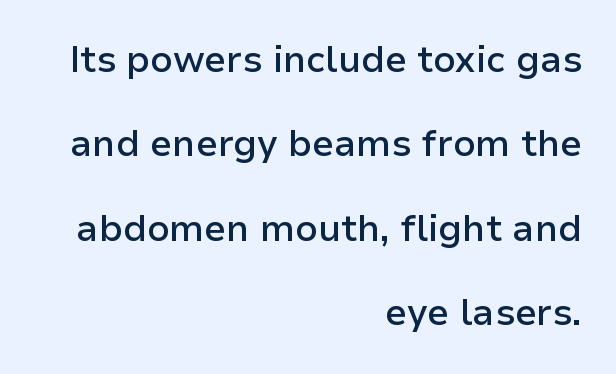
The image shows 37 px semibold sans-serif type, upright; set right-aligned, loose line spacing (2.28x), normal letter spacing, not underlined; low stroke contrast and a medium x-height.
